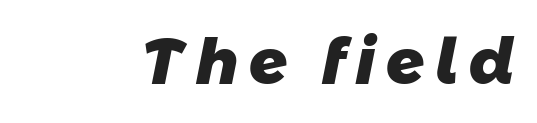
{"serif": "no", "bold": "yes", "weight": "heavy", "width": "normal", "stroke_contrast": "low", "x_height": "medium", "monospaced": "no", "underline": "no", "glyph_px": 63}
